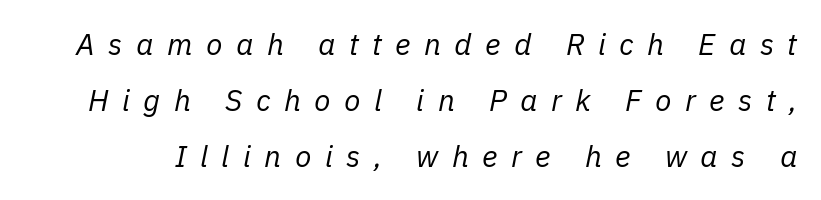
Q: Is the text bold? A: No.
Q: Is the text italic (slanted)? A: Yes, it leans right by about 11 degrees.
Q: Is the text underlined? A: No.
Q: Is the spacing between letters normal or unusually wide? A: Unusually wide.
Q: Width (condensed, normal, or wide)? A: Normal.
Q: Stroke contrast? A: Low.
Q: x-height? A: Medium.
Q: Monospaced? A: No.
